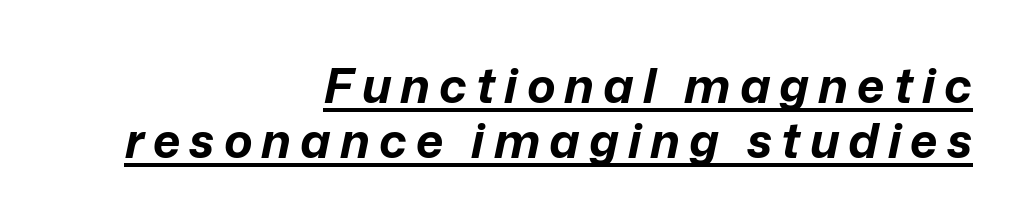
Is the block centered? No — it sits flush against the right margin. The lettering tilts uniformly, giving the passage an italic look. You'd pick this weight for a headline — it's a proper bold. Honestly, the rows look squashed on top of each other. Character widths vary here, with narrow letters taking less room than wide ones.
